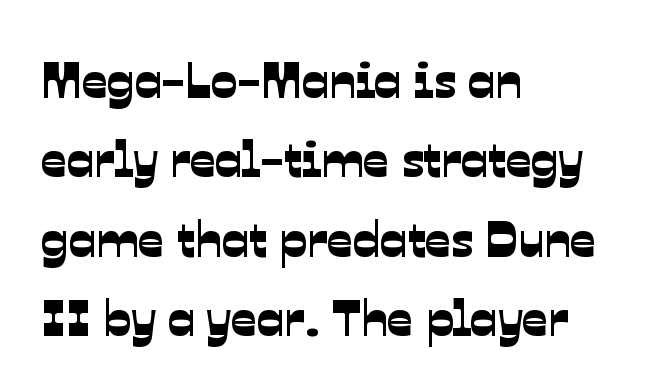
Q: Is the typeface a serif or a sans-serif typeface? A: Sans-serif.
Q: Is the text underlined? A: No.
Q: How is the paragraph aligned? A: Left-aligned.
Q: Is the spacing between letters normal or unusually wide? A: Normal.
Q: Is the spacing between lines tight, normal or loose? A: Normal.
Q: Width (condensed, normal, or wide)? A: Normal.
Q: Stroke contrast? A: Low.
Q: x-height? A: Medium.
Q: Monospaced? A: No.
